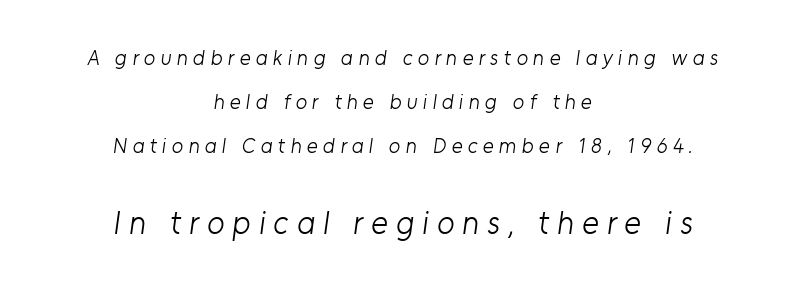
The image shows 32 px light sans-serif type; set centered, loose line spacing (2.1x), unusually wide letter spacing (+0.25 em), not underlined; the second (bottom) block is 1.52x larger; low stroke contrast and a medium x-height.
